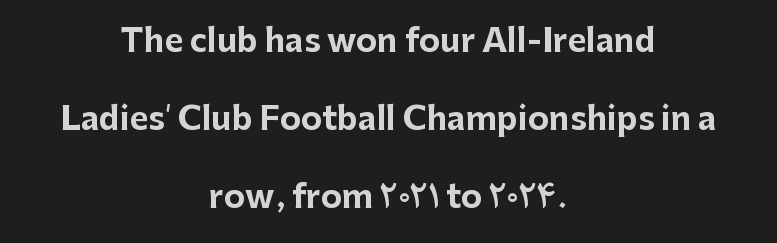
The image shows 32 px bold sans-serif type, upright; set centered, loose line spacing (2.44x), normal letter spacing, not underlined; low stroke contrast and a medium x-height.
